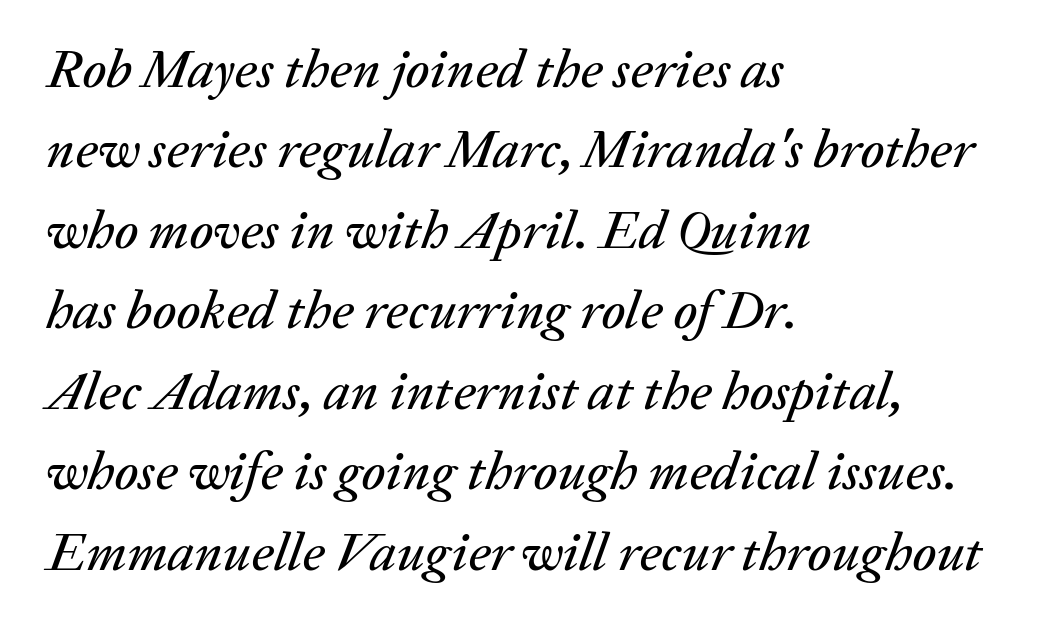
This rendering leaves character spacing at its baseline value. In CSS terms this would be text-align: left. The space beneath each line is pristine and unruled. Leading: standard.
